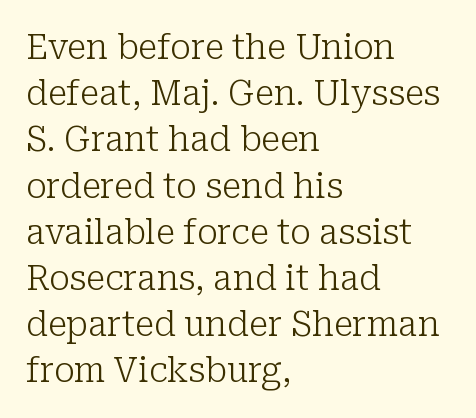
The gaps between neighbouring characters are ordinary and unremarkable. This is serif lettering, the kind often seen in printed books. Descenders are the only things crossing below the line. The face used here is proportionally spaced, like ordinary book or web type.
